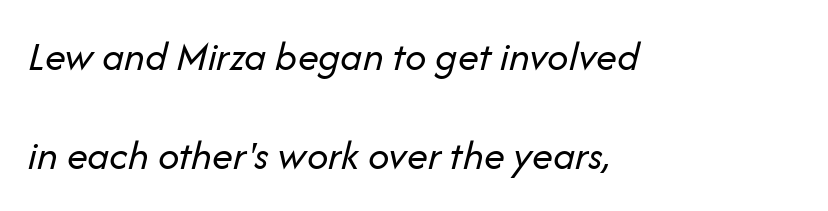
{"italic": "yes", "lean": "right", "slant_degrees": 14, "bold": "no", "weight": "regular", "width": "normal", "stroke_contrast": "low", "x_height": "medium", "monospaced": "no", "underline": "no", "align": "left", "line_spacing": "loose", "line_spacing_ratio": 2.35, "letter_spacing": "normal", "letter_spacing_em": 0.0, "glyph_px": 42}
